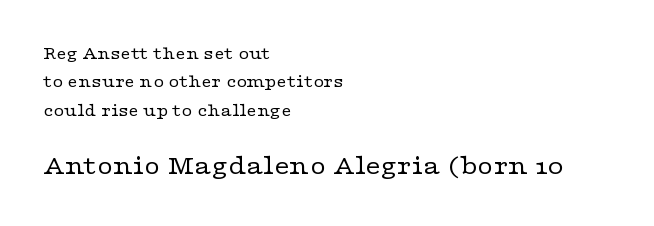
{"italic": "no", "bold": "no", "underline": "no", "align": "left", "line_spacing": "normal", "line_spacing_ratio": 1.58, "letter_spacing": "normal", "letter_spacing_em": 0.0, "larger_block": "second", "size_ratio": 1.5, "glyph_px": 27}
